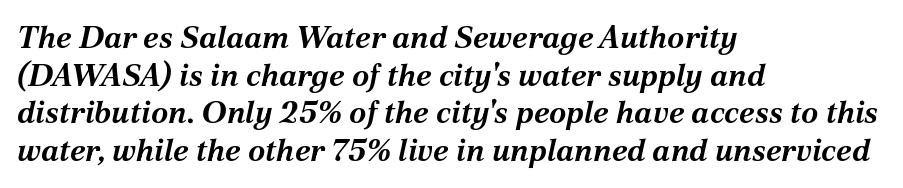
Q: Is the text bold? A: Yes.
Q: Is the text italic (slanted)? A: Yes, it leans right by about 12 degrees.
Q: Is the text underlined? A: No.
Q: How is the paragraph aligned? A: Left-aligned.
Q: Is the spacing between letters normal or unusually wide? A: Normal.
Q: Width (condensed, normal, or wide)? A: Normal.
Q: Stroke contrast? A: Medium.
Q: x-height? A: Medium.
Q: Monospaced? A: No.
